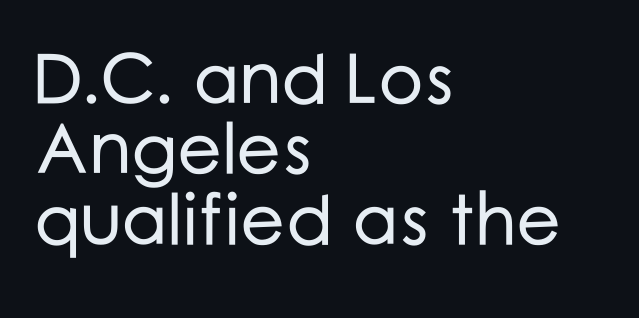
The image shows 71 px sans-serif type, upright; set left-aligned, tight line spacing (0.99x), normal letter spacing, not underlined; low stroke contrast and a medium x-height.
